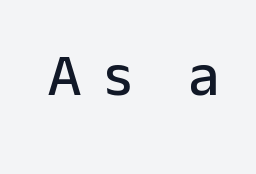
The gaps between neighbouring characters are conspicuously large. In terms of posture, this sample is upright. The string is rendered with underlining switched off. Looks like regular typesetting: each glyph gets only the width it needs.
